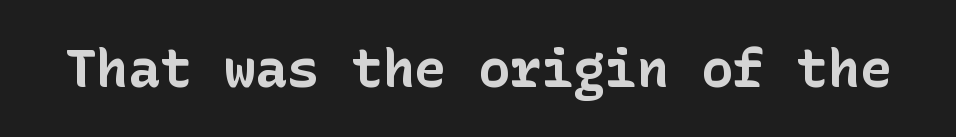
{"serif": "no", "italic": "no", "bold": "yes", "weight": "bold", "width": "normal", "stroke_contrast": "low", "x_height": "medium", "underline": "no", "letter_spacing": "normal", "letter_spacing_em": 0.0, "glyph_px": 53}
